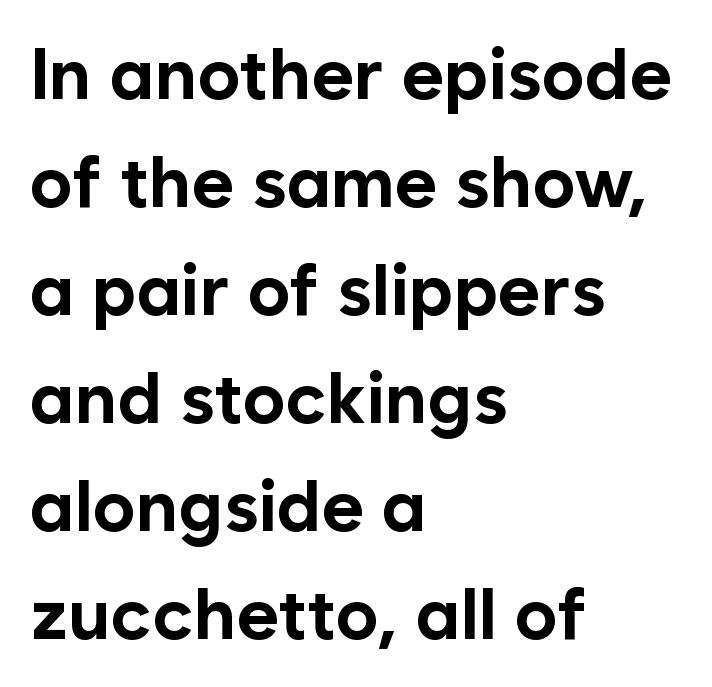
The type is set solid horizontally, with unmodified tracking. In CSS terms this would be text-align: left. When letters stand straight like this, we call the style roman or upright. A dark, heavy texture on the line: the type is bold. Whoever set this chose a conventional vertical rhythm.
